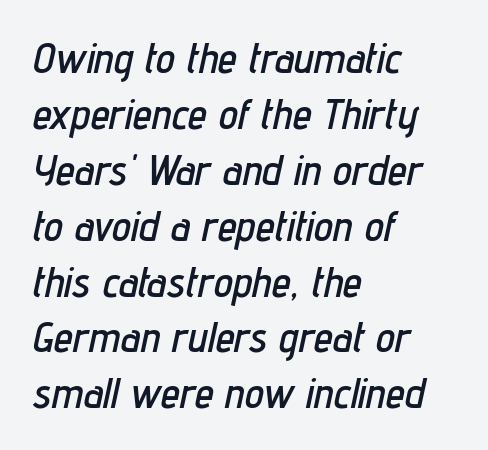
Has an underline been added? It has not. Here the glyphs are tracked normally, forming tight word shapes. Baseline-to-baseline distance is the conventional proportion of letter height. When letters slant like this, we call the style italic.
